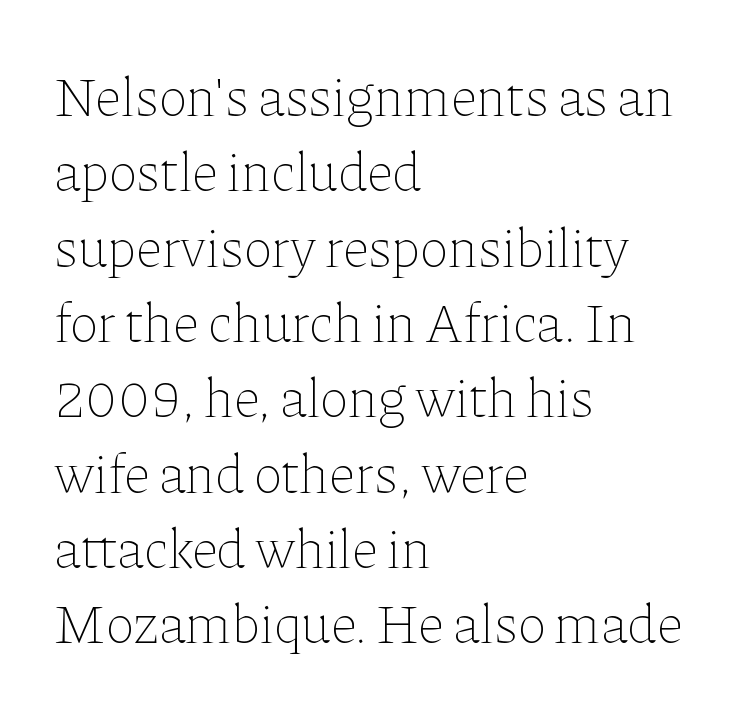
Is the letter spacing exaggerated? No — it looks like the ordinary default. Is there much room between lines? A standard amount, neither cramped nor airy. Is this a fixed-width face? No — the glyphs have proportional, varying widths. The lettering stays uniformly vertical, giving the passage a roman look. Check the space under the baseline: it is left empty. Layout note: lines flush left.
